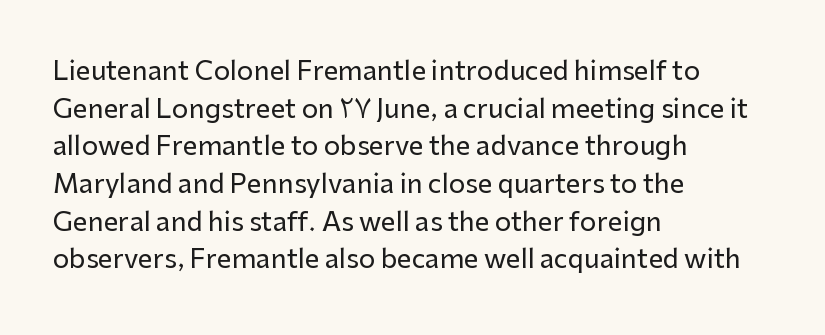
Q: Is the text italic (slanted)? A: No, it is upright.
Q: Is the text underlined? A: No.
Q: How is the paragraph aligned? A: Left-aligned.
Q: Is the spacing between letters normal or unusually wide? A: Normal.
Q: Is the spacing between lines tight, normal or loose? A: Normal.
